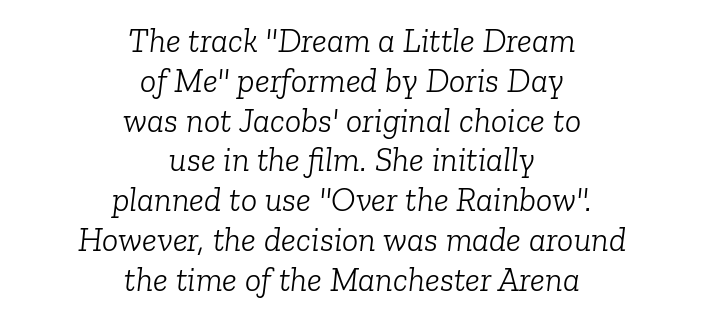
Q: Is the text bold? A: No.
Q: Is the text italic (slanted)? A: Yes, it leans right by about 6 degrees.
Q: Is the typeface a serif or a sans-serif typeface? A: Serif.
Q: Is the text underlined? A: No.
Q: How is the paragraph aligned? A: Centered.
Q: Is the spacing between letters normal or unusually wide? A: Normal.
Q: Width (condensed, normal, or wide)? A: Normal.
Q: Stroke contrast? A: Low.
Q: x-height? A: Medium.
Q: Monospaced? A: No.
